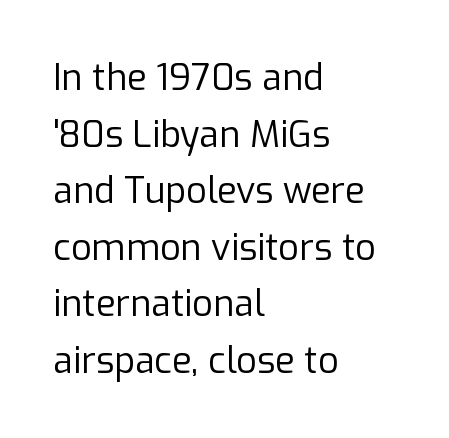
In CSS terms this would be text-align: left. Weight: in the light-to-regular range. Serifs: no, the terminals of the letterforms are clean. A typesetter would call this zero additional tracking. Descenders hang freely into open space. Normally led — the rows are evenly, conventionally spaced.
